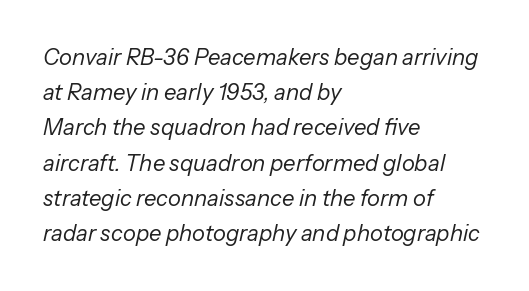
{"italic": "yes", "lean": "right", "slant_degrees": 13, "bold": "no", "underline": "no", "align": "left", "line_spacing": "normal", "line_spacing_ratio": 1.6, "letter_spacing": "normal", "letter_spacing_em": 0.0, "glyph_px": 22}
